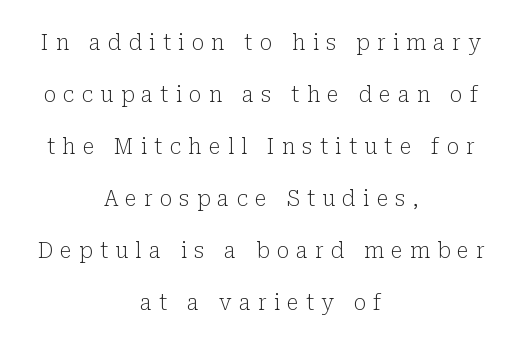
The image shows 21 px text type, upright; set centered, loose line spacing (2.48x), unusually wide letter spacing (+0.34 em), not underlined.
